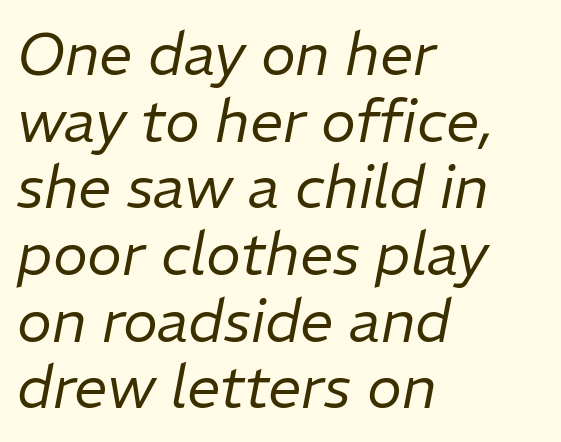
{"italic": "yes", "lean": "right", "slant_degrees": 11, "bold": "no", "weight": "regular", "width": "normal", "stroke_contrast": "low", "x_height": "medium", "monospaced": "no", "underline": "no", "align": "left", "line_spacing": "tight", "line_spacing_ratio": 1.13, "letter_spacing": "normal", "letter_spacing_em": 0.0, "glyph_px": 59}
